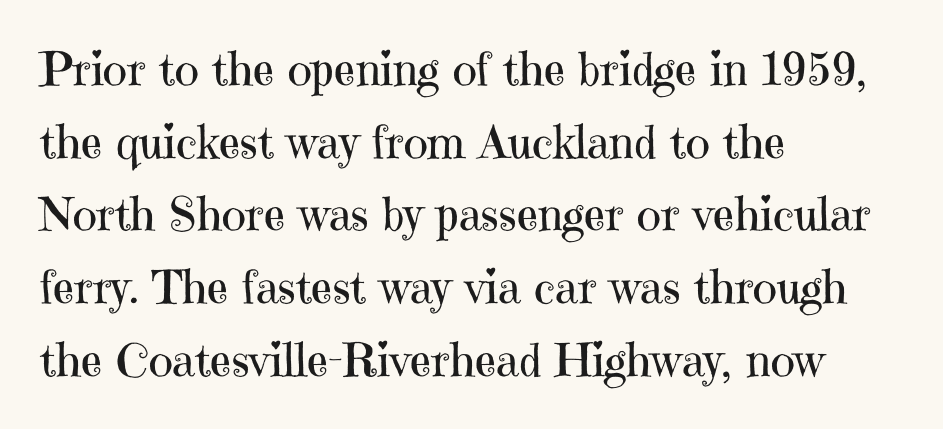
Weight: not bold — regular or lighter. Are there feet on the stems? There are — it's a serif. Inter-character spacing is left at the font's built-in metrics. Leftover space on each line is placed entirely after the last word. The type sits square on the baseline with zero lean.
